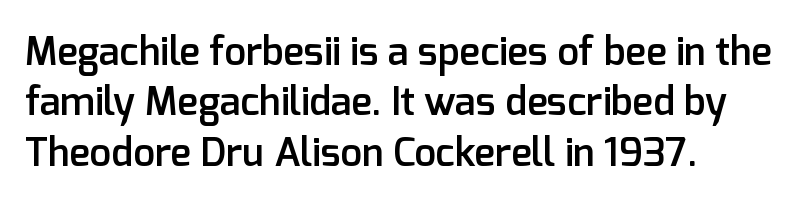
{"serif": "no", "italic": "no", "bold": "semi", "weight": "semibold", "width": "normal", "stroke_contrast": "low", "x_height": "medium", "monospaced": "no", "underline": "no", "align": "left", "line_spacing": "normal", "line_spacing_ratio": 1.29, "letter_spacing": "normal", "letter_spacing_em": 0.0, "glyph_px": 39}
